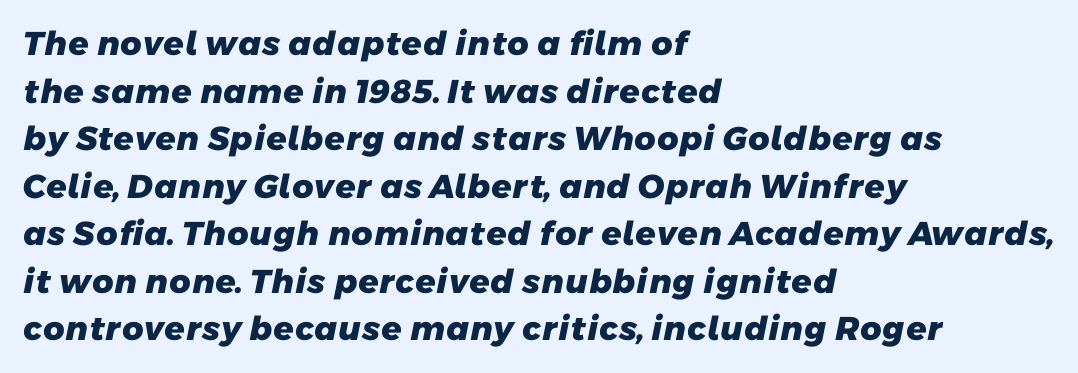
The passage is arranged the way most books set body copy — flush left. Do the characters align in a grid? No, the font is proportional. This sample uses a sans-serif face. The gap between lines stays unmarked. The typesetting leans heavy: a genuine bold. Vertically, the passage feels balanced, rows spaced as you'd expect.
